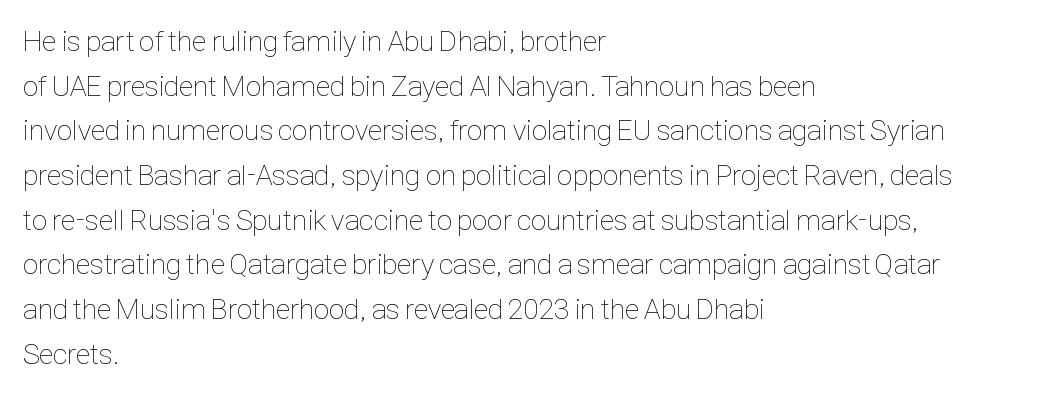
Q: Is the text bold? A: No.
Q: Is the text italic (slanted)? A: No, it is upright.
Q: Is the text underlined? A: No.
Q: How is the paragraph aligned? A: Left-aligned.
Q: Is the spacing between letters normal or unusually wide? A: Normal.
Q: Is the spacing between lines tight, normal or loose? A: Normal.
Q: Width (condensed, normal, or wide)? A: Condensed.
Q: Stroke contrast? A: Low.
Q: x-height? A: Medium.
Q: Monospaced? A: No.
